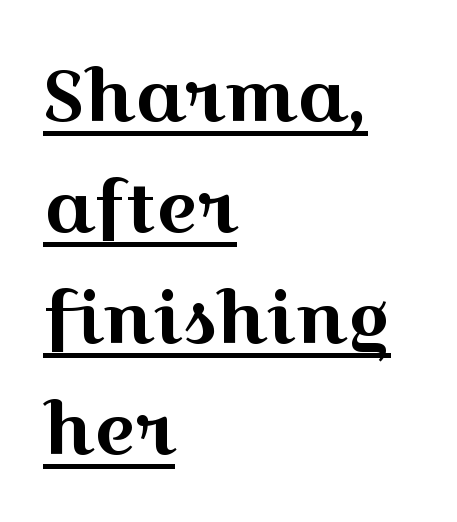
Q: Is the text italic (slanted)? A: No, it is upright.
Q: Is the typeface a serif or a sans-serif typeface? A: Serif.
Q: Is the text underlined? A: Yes.
Q: How is the paragraph aligned? A: Left-aligned.
Q: Is the spacing between letters normal or unusually wide? A: Normal.
Q: Is the spacing between lines tight, normal or loose? A: Normal.
Q: Width (condensed, normal, or wide)? A: Wide.
Q: x-height? A: Medium.
Q: Monospaced? A: No.
